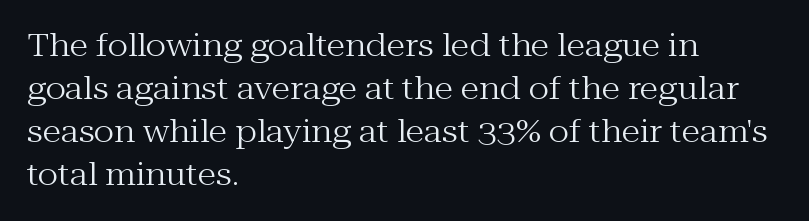
On a weight scale, this lands at 450 or below. The passage shown is not underscored anywhere. This sample uses a serif face. The face used here is proportionally spaced, like ordinary book or web type.
